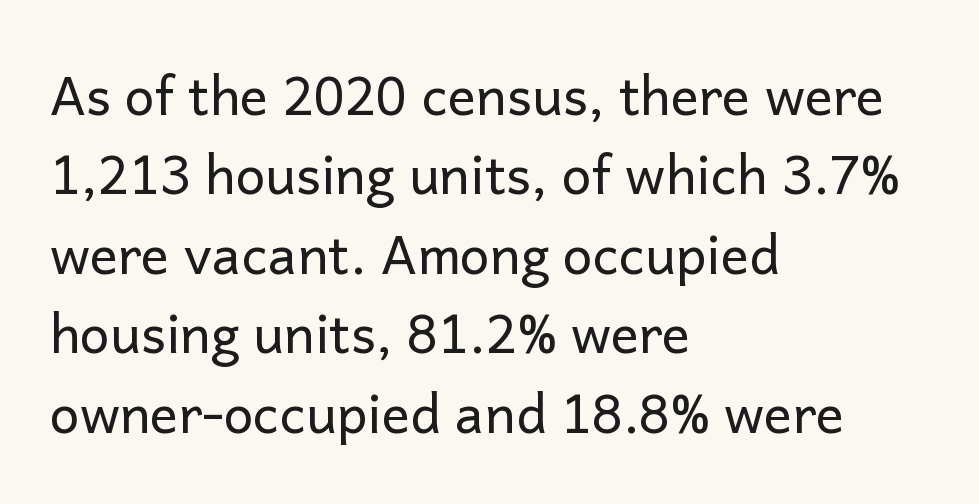
{"serif": "no", "italic": "no", "bold": "no", "weight": "regular", "width": "normal", "stroke_contrast": "low", "x_height": "medium", "monospaced": "no", "underline": "no", "align": "left", "line_spacing": "normal", "line_spacing_ratio": 1.5, "letter_spacing": "normal", "letter_spacing_em": 0.0, "glyph_px": 53}
